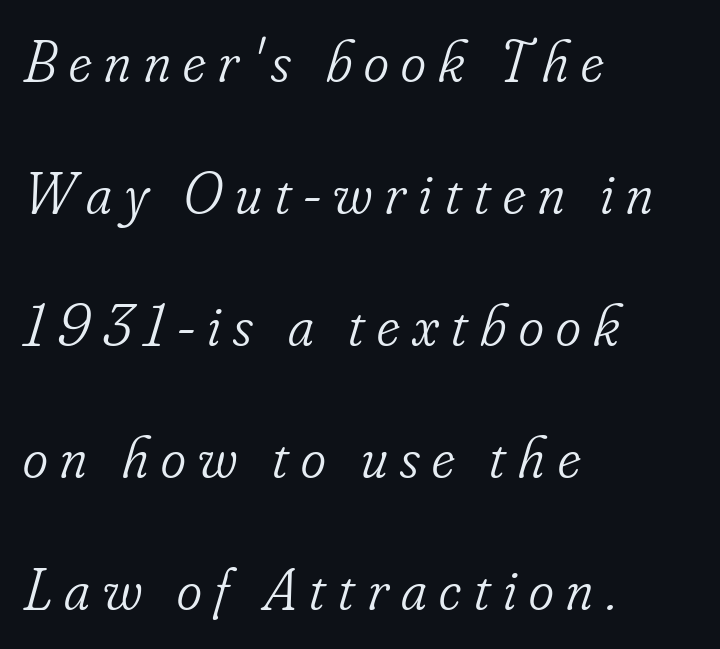
Note: serifs present on the glyphs. Proportional: the letters do not fall into vertical columns. Does the copy run flush right? No — it runs flush left. Nothing heavy about these letters — not bold at all.
